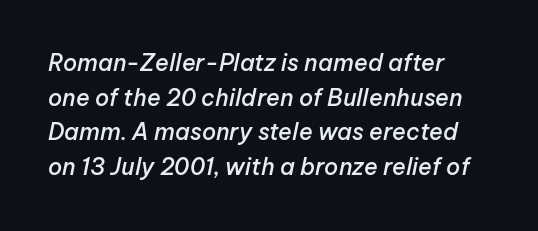
{"italic": "yes", "lean": "right", "slant_degrees": 12, "bold": "semi", "underline": "no", "align": "left", "line_spacing": "normal", "line_spacing_ratio": 1.51, "letter_spacing": "normal", "letter_spacing_em": 0.0, "glyph_px": 23}
